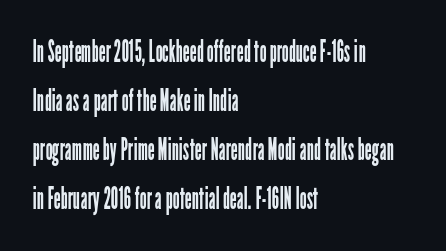
Q: Is the text bold? A: No.
Q: Is the text italic (slanted)? A: No, it is upright.
Q: Is the typeface a serif or a sans-serif typeface? A: Sans-serif.
Q: Is the text underlined? A: No.
Q: How is the paragraph aligned? A: Left-aligned.
Q: Is the spacing between letters normal or unusually wide? A: Normal.
Q: Is the spacing between lines tight, normal or loose? A: Normal.
Q: Width (condensed, normal, or wide)? A: Condensed.
Q: Stroke contrast? A: Low.
Q: x-height? A: Medium.
Q: Monospaced? A: No.
